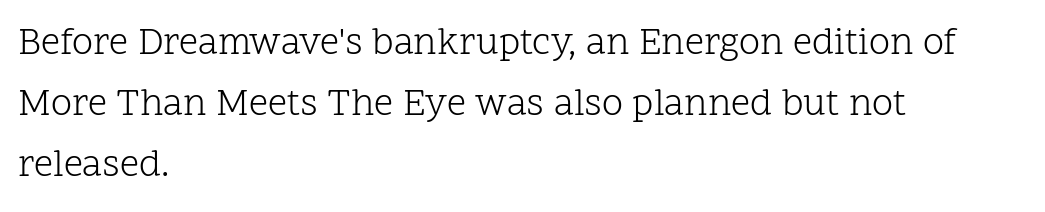
The image shows 38 px light serif type, upright; set left-aligned, normal line spacing (1.6x), normal letter spacing, not underlined; low stroke contrast and a medium x-height.
